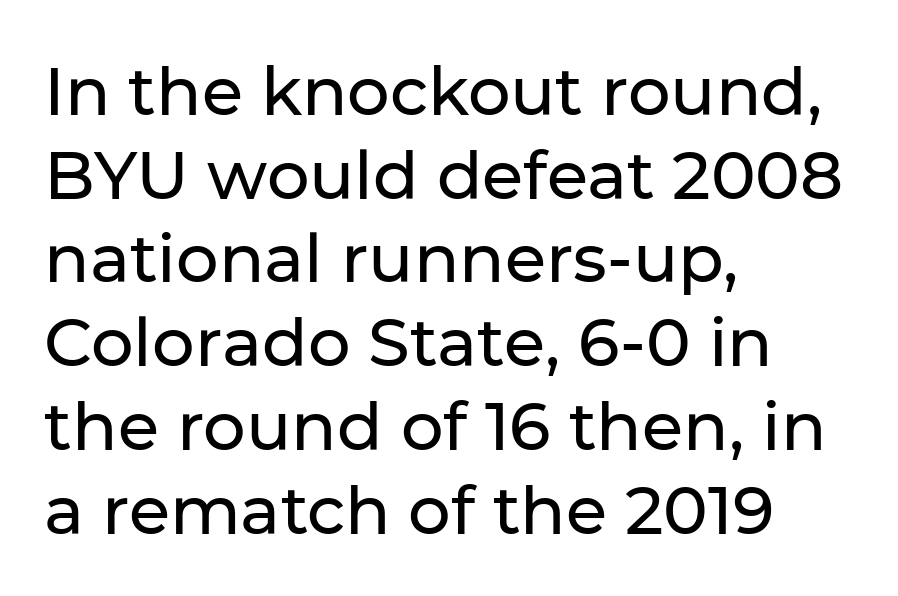
The image shows 67 px sans-serif type, upright; set left-aligned, normal line spacing (1.25x), normal letter spacing, not underlined; low stroke contrast and a medium x-height.
